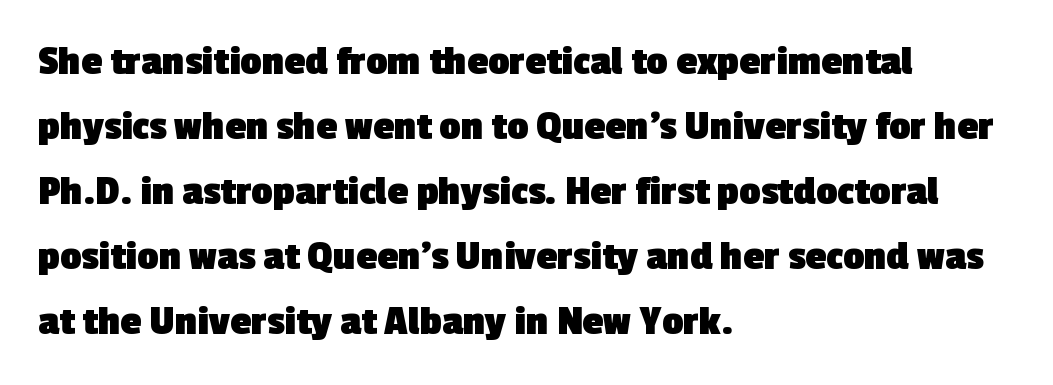
The font is running at its bold setting. Students, observe: this is what conventionally led text looks like. Clear beneath every line of the passage. A typesetter would call this zero additional tracking.
